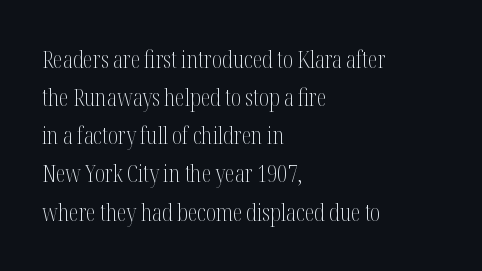
Is there much room between lines? A standard amount, neither cramped nor airy. A roman cut, with each character standing at attention. How are the letters spaced? Ordinarily, with no added tracking. This rendering features lettering with no underline. The paragraph shown leans on its left margin. The weight tops out at a normal text grade.
